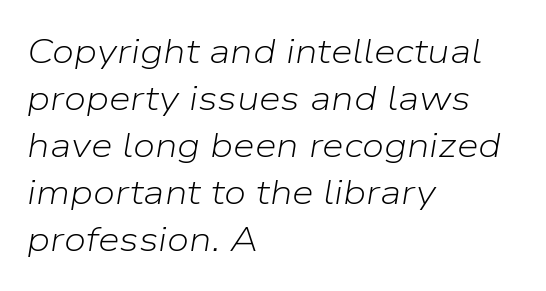
{"italic": "yes", "lean": "right", "slant_degrees": 9, "bold": "no", "weight": "light", "width": "normal", "stroke_contrast": "low", "x_height": "medium", "monospaced": "no", "underline": "no", "align": "left", "line_spacing": "normal", "line_spacing_ratio": 1.34, "letter_spacing": "normal", "letter_spacing_em": 0.0, "glyph_px": 35}
